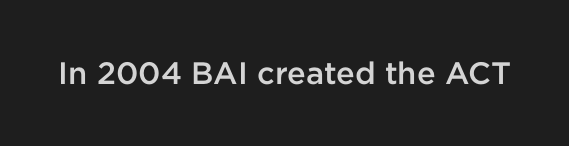
{"serif": "no", "italic": "no", "bold": "semi", "weight": "semibold", "width": "normal", "stroke_contrast": "low", "x_height": "medium", "monospaced": "no", "underline": "no", "letter_spacing": "normal", "letter_spacing_em": 0.0, "glyph_px": 31}
